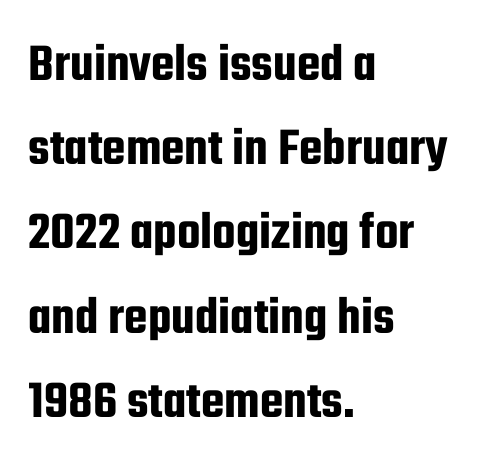
The image shows 54 px condensed sans-serif type, upright; set left-aligned, normal line spacing (1.56x), normal letter spacing, not underlined; low stroke contrast and a medium x-height.
